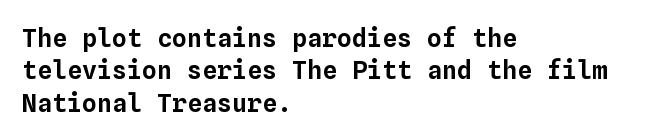
{"italic": "no", "underline": "no", "align": "left", "line_spacing": "normal", "line_spacing_ratio": 1.3, "letter_spacing": "normal", "letter_spacing_em": 0.0, "glyph_px": 25}
